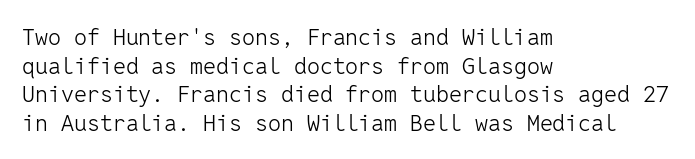
Beneath every word, the page is bare. On a weight scale, this lands at 450 or below. Look at the tracking — it's just the regular setting, nothing added. The typesetter chose a ragged-right arrangement here. Upright lettering throughout.
